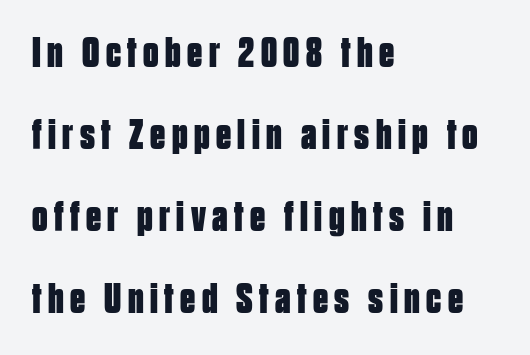
The image shows 43 px bold, condensed sans-serif type, upright; set left-aligned, loose line spacing (1.91x), not underlined; low stroke contrast and a large x-height.
